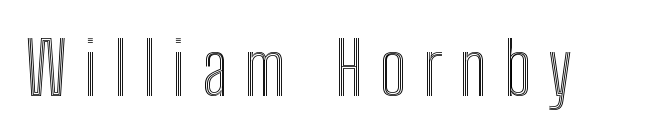
{"italic": "no", "width": "condensed", "x_height": "medium", "monospaced": "no", "underline": "no", "letter_spacing": "wide", "letter_spacing_em": 0.23, "glyph_px": 72}
